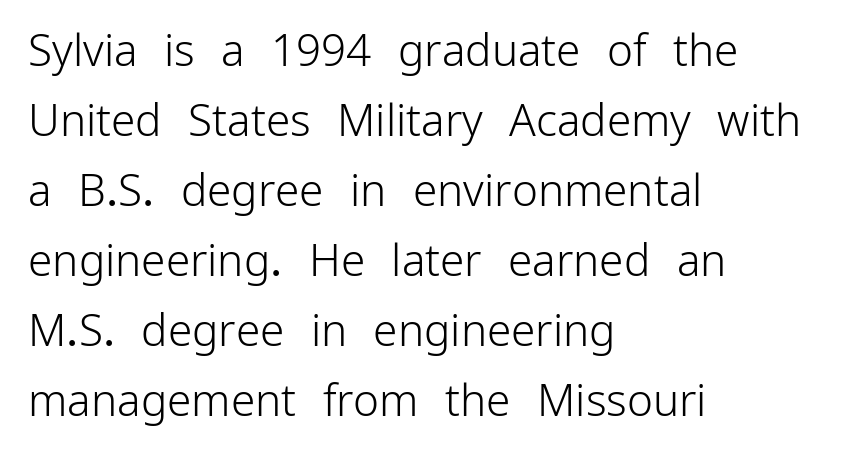
Q: Is the text bold? A: No.
Q: Is the text italic (slanted)? A: No, it is upright.
Q: Is the typeface a serif or a sans-serif typeface? A: Sans-serif.
Q: Is the text underlined? A: No.
Q: How is the paragraph aligned? A: Left-aligned.
Q: Is the spacing between letters normal or unusually wide? A: Normal.
Q: Is the spacing between lines tight, normal or loose? A: Normal.
Q: Width (condensed, normal, or wide)? A: Normal.
Q: Stroke contrast? A: Low.
Q: x-height? A: Medium.
Q: Monospaced? A: No.
